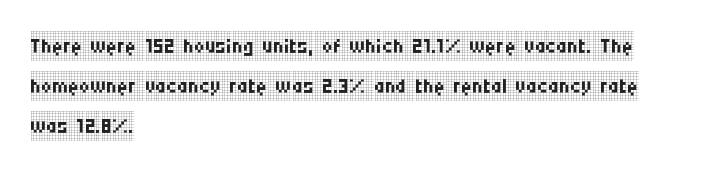
Q: Is the text bold? A: No.
Q: Is the text italic (slanted)? A: No, it is upright.
Q: Is the typeface a serif or a sans-serif typeface? A: Serif.
Q: Is the text underlined? A: No.
Q: How is the paragraph aligned? A: Left-aligned.
Q: Is the spacing between letters normal or unusually wide? A: Normal.
Q: Is the spacing between lines tight, normal or loose? A: Normal.
Q: Width (condensed, normal, or wide)? A: Condensed.
Q: Stroke contrast? A: Low.
Q: x-height? A: Large.
Q: Monospaced? A: No.
